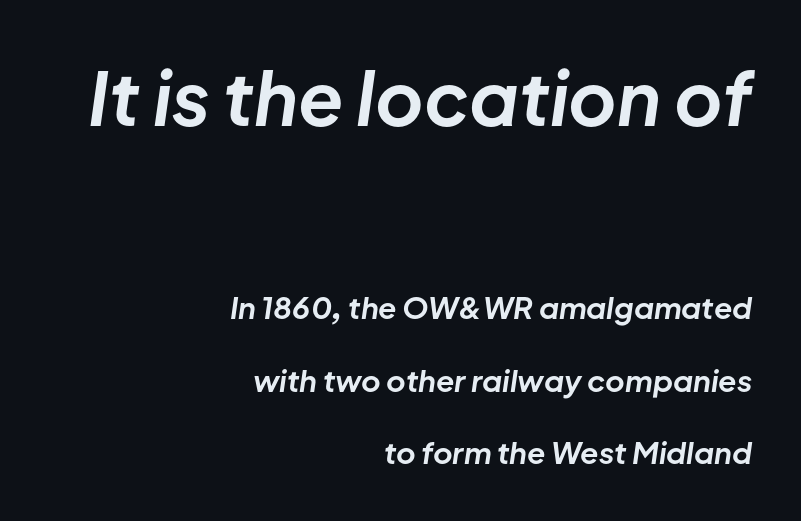
The image shows 74 px bold type, italic (leaning right); set right-aligned, loose line spacing (2.42x), normal letter spacing, not underlined; the first (top) block is 2.47x larger; low stroke contrast and a medium x-height.
